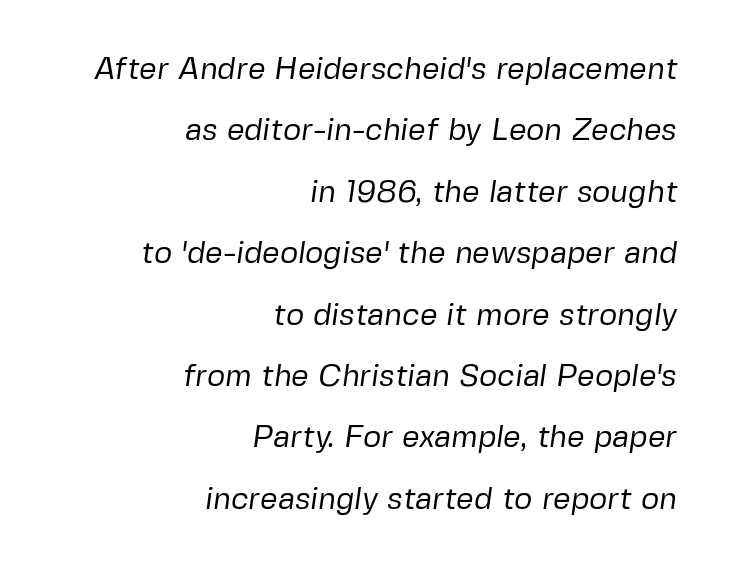
{"serif": "no", "bold": "no", "weight": "regular", "width": "normal", "stroke_contrast": "low", "x_height": "medium", "monospaced": "no", "underline": "no", "align": "right", "line_spacing": "loose", "line_spacing_ratio": 1.98, "letter_spacing": "normal", "letter_spacing_em": 0.0, "glyph_px": 31}
